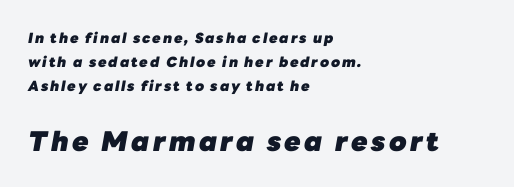
Whoever set this made the second block the dominant, larger element. It's the slanting kind of type. The ragged edge is on the right, which tells us the setting is flush left. Descenders hang freely into open space. What weight is shown? A full bold with thick strokes.
